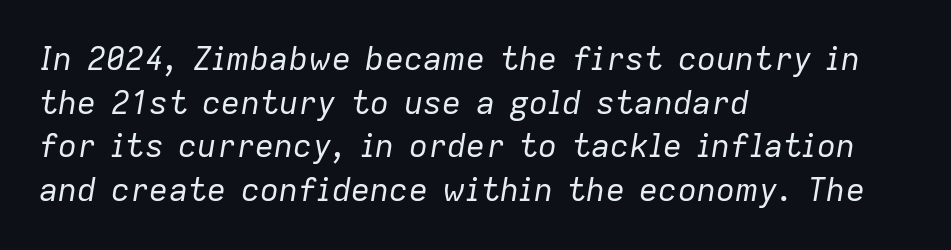
{"italic": "yes", "lean": "right", "slant_degrees": 9, "bold": "no", "weight": "regular", "width": "normal", "stroke_contrast": "low", "x_height": "medium", "monospaced": "no", "underline": "no", "align": "left", "line_spacing": "normal", "line_spacing_ratio": 1.36, "letter_spacing": "normal", "letter_spacing_em": 0.0, "glyph_px": 32}
